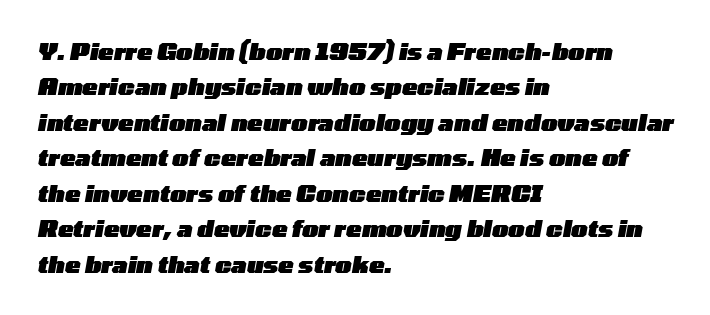
The image shows 23 px bold type, italic (leaning right); set left-aligned, normal line spacing (1.54x), normal letter spacing, not underlined.
